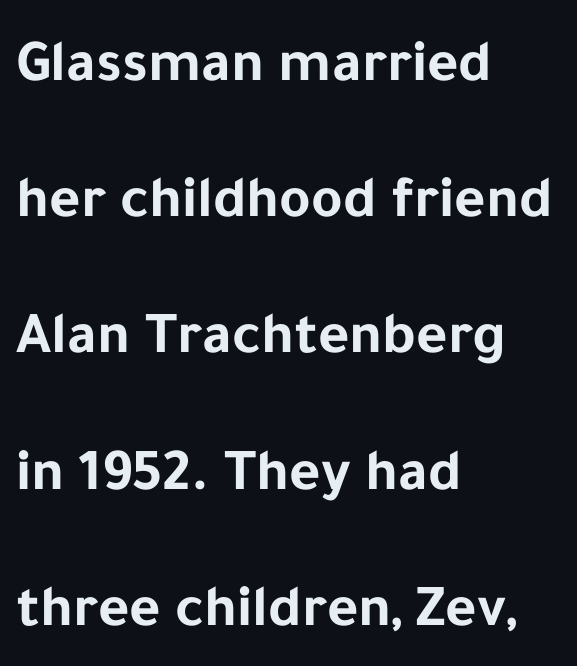
Where is the straight margin? On the left. The passage shown is typed in a proportional face where columns would drift. Each glyph is drawn with heavy, bold strokes. Students, observe: this is what heavily led, spacious text looks like.
